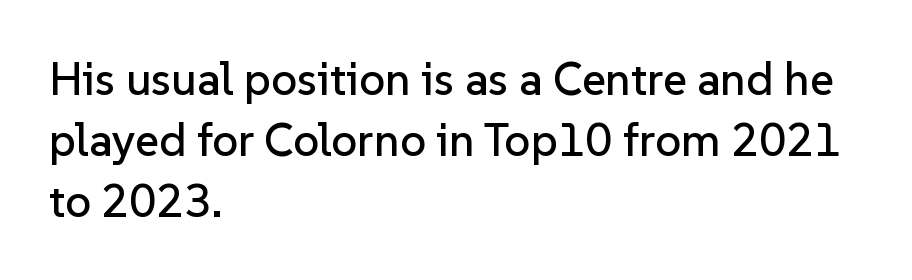
The image shows 46 px sans-serif type, upright; set left-aligned, normal line spacing (1.33x), normal letter spacing, not underlined; low stroke contrast and a medium x-height.
